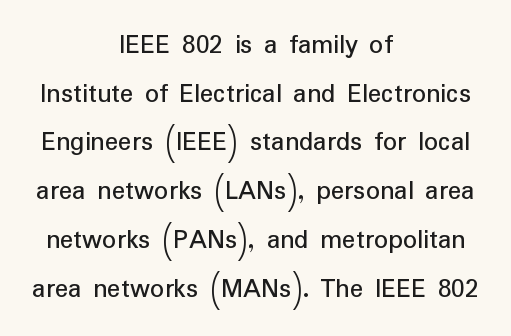
Short note: letters normally spaced. Type without underlining. Stroke mass is kept to a normal reading level or below. Neither beginnings nor endings align; midpoints do.
